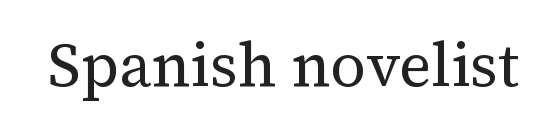
This sample uses a serif face. Note the varied advance widths — an 'i' is clearly narrower than an 'm'. Summary of weight: not heavy and not bold. Nothing unusual about the tracking: characters are spaced as the font intends. Any mark beneath the type? The region is blank.
